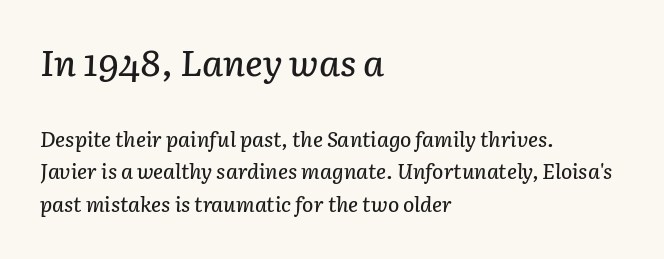
Q: Is the text italic (slanted)? A: Yes, it leans right by about 3 degrees.
Q: Is the text underlined? A: No.
Q: How is the paragraph aligned? A: Left-aligned.
Q: Is the spacing between letters normal or unusually wide? A: Normal.
Q: Is the spacing between lines tight, normal or loose? A: Normal.
Q: Which block of text is set in a larger size, the first (top) or the second (bottom)? A: The first (top) one.
Q: Width (condensed, normal, or wide)? A: Normal.
Q: Stroke contrast? A: Low.
Q: x-height? A: Medium.
Q: Monospaced? A: No.
